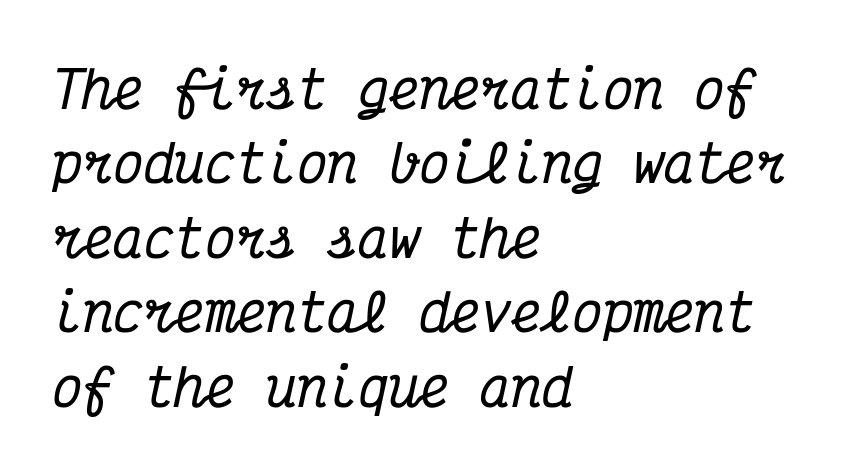
Q: Is the text italic (slanted)? A: Yes, it leans right by about 12 degrees.
Q: Is the typeface a serif or a sans-serif typeface? A: Serif.
Q: Is the text underlined? A: No.
Q: How is the paragraph aligned? A: Left-aligned.
Q: Is the spacing between letters normal or unusually wide? A: Normal.
Q: Is the spacing between lines tight, normal or loose? A: Normal.
Q: Width (condensed, normal, or wide)? A: Condensed.
Q: Stroke contrast? A: Medium.
Q: x-height? A: Medium.
Q: Monospaced? A: Yes.
